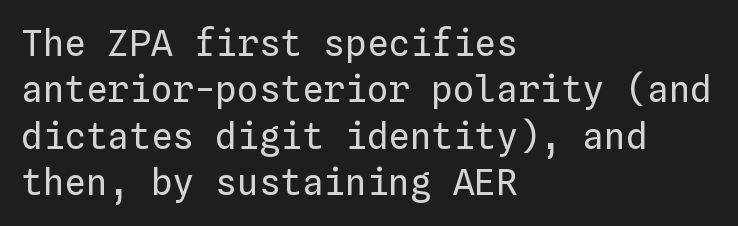
Horizontally, the lines are justified to the leading edge only. This is the regular roman posture of the typeface. A quiet, ordinary-to-light weight characterises the typeface. The letters march in equal steps, a hallmark of fixed-pitch type. Quick note: underline off. The letters sit at their default tracking, neither squeezed nor spread.
